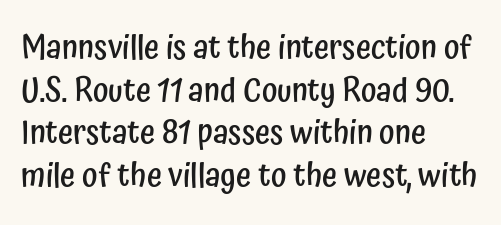
The image shows 33 px semibold, condensed sans-serif type, upright; set left-aligned, normal line spacing (1.29x), normal letter spacing, not underlined; low stroke contrast and a medium x-height.
